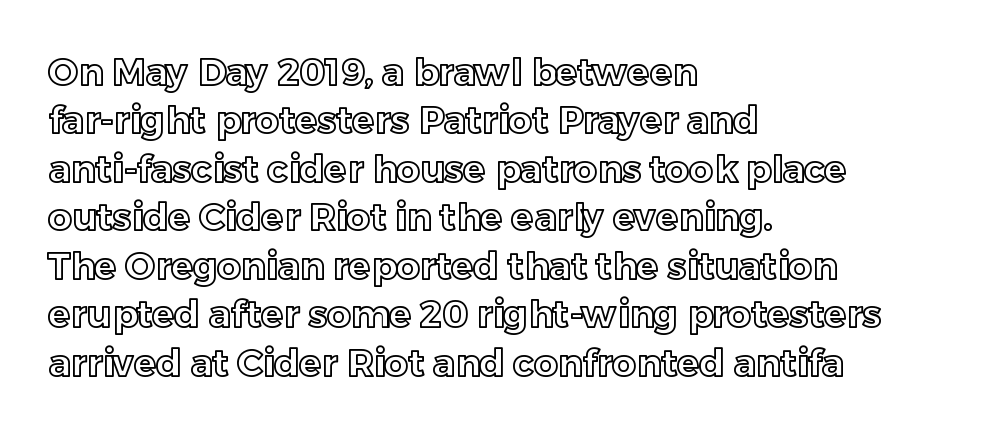
Standard letterfit; no display-style spreading of the glyphs. Spacing verdict: proportional, widths tailored to each character. This is roman type, the default non-slanted kind. The rows are spaced the way most documents space them. Casual observation: everything's shoved over to the left. Glance below the letters and you will spot only blank space.
